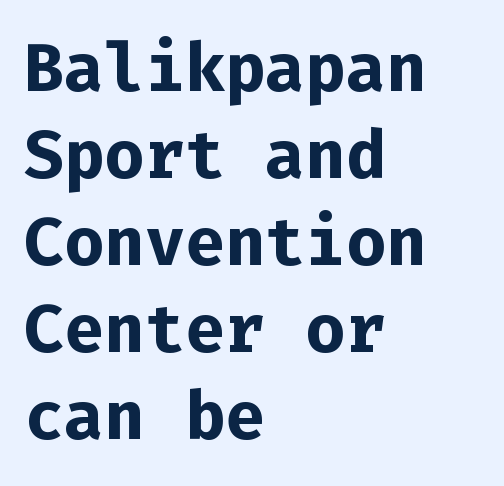
Q: Is the text bold? A: Yes.
Q: Is the text italic (slanted)? A: No, it is upright.
Q: Is the typeface a serif or a sans-serif typeface? A: Sans-serif.
Q: Is the text underlined? A: No.
Q: How is the paragraph aligned? A: Left-aligned.
Q: Is the spacing between letters normal or unusually wide? A: Normal.
Q: Is the spacing between lines tight, normal or loose? A: Normal.
Q: Width (condensed, normal, or wide)? A: Normal.
Q: Stroke contrast? A: Low.
Q: x-height? A: Medium.
Q: Monospaced? A: Yes.
